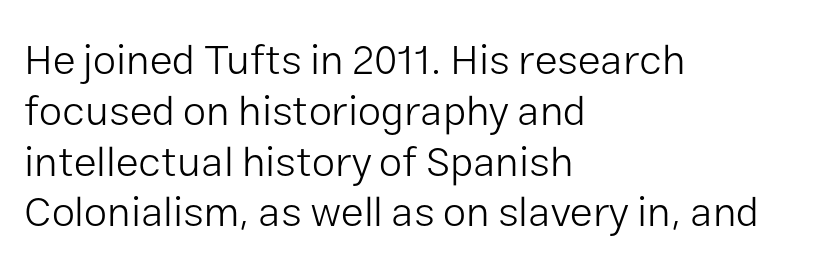
The image shows 42 px light sans-serif type, upright; set left-aligned, line spacing 1.21x, normal letter spacing, not underlined; low stroke contrast and a medium x-height.
